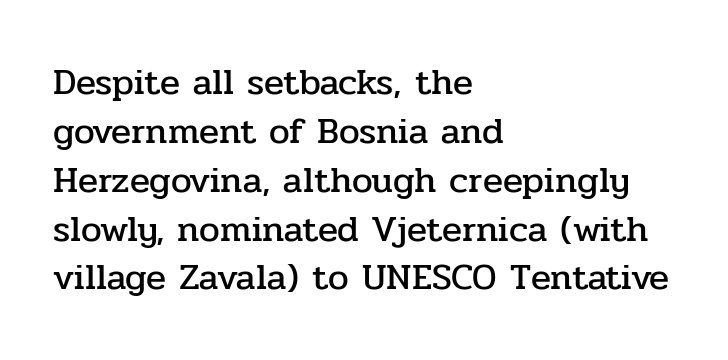
{"serif": "yes", "italic": "no", "width": "normal", "stroke_contrast": "low", "x_height": "medium", "monospaced": "no", "underline": "no", "align": "left", "line_spacing": "normal", "line_spacing_ratio": 1.32, "letter_spacing": "normal", "letter_spacing_em": 0.0, "glyph_px": 37}
